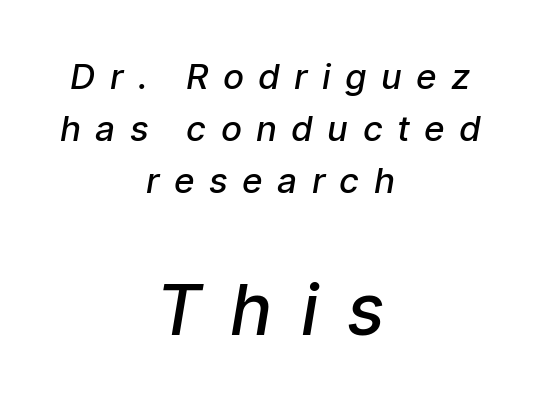
Q: Is the text bold? A: Semi-bold.
Q: Is the typeface a serif or a sans-serif typeface? A: Sans-serif.
Q: Is the text underlined? A: No.
Q: How is the paragraph aligned? A: Centered.
Q: Is the spacing between letters normal or unusually wide? A: Unusually wide.
Q: Is the spacing between lines tight, normal or loose? A: Normal.
Q: Which block of text is set in a larger size, the first (top) or the second (bottom)? A: The second (bottom) one.
Q: Width (condensed, normal, or wide)? A: Normal.
Q: Stroke contrast? A: Low.
Q: x-height? A: Medium.
Q: Monospaced? A: No.
